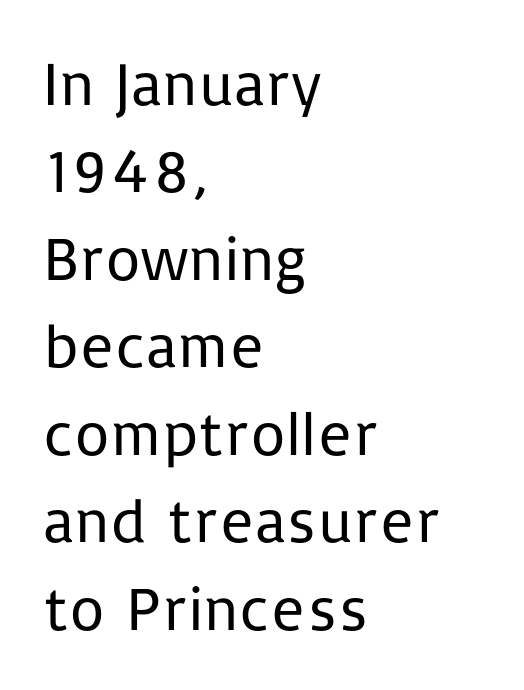
Descenders are the only things crossing below the line. What stands out about the letter spacing? Nothing — it is the standard amount. Rows of type keep a routine distance in the vertical direction. Visually the block forms a straight wall on the left and a jagged coastline on the right.
